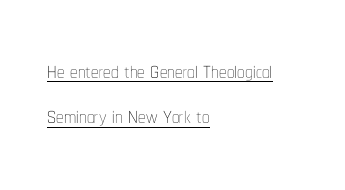
Q: Is the text bold? A: No.
Q: Is the text italic (slanted)? A: No, it is upright.
Q: Is the text underlined? A: Yes.
Q: How is the paragraph aligned? A: Left-aligned.
Q: Is the spacing between letters normal or unusually wide? A: Normal.
Q: Is the spacing between lines tight, normal or loose? A: Normal.
Q: Width (condensed, normal, or wide)? A: Condensed.
Q: Stroke contrast? A: Low.
Q: x-height? A: Medium.
Q: Monospaced? A: No.
